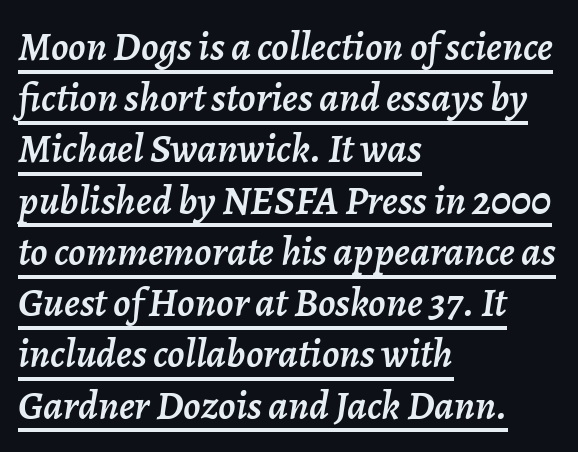
{"italic": "yes", "lean": "right", "slant_degrees": 7, "width": "normal", "stroke_contrast": "low", "x_height": "medium", "monospaced": "no", "underline": "yes", "align": "left", "line_spacing": "normal", "line_spacing_ratio": 1.25, "letter_spacing": "normal", "letter_spacing_em": 0.0, "glyph_px": 41}
